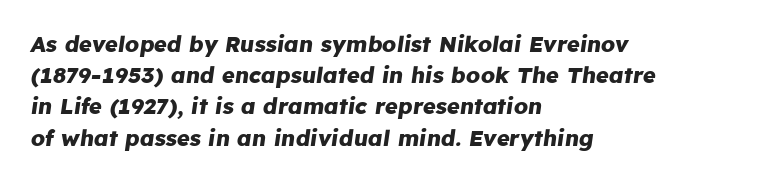
The image shows 22 px bold type, italic (leaning right); set left-aligned, normal line spacing (1.42x), normal letter spacing, not underlined.
